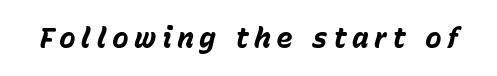
{"italic": "yes", "lean": "right", "slant_degrees": 15, "bold": "yes", "weight": "bold", "width": "normal", "stroke_contrast": "low", "x_height": "medium", "monospaced": "no", "underline": "no", "glyph_px": 28}
